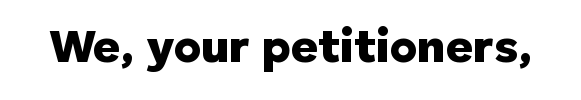
This rendering leaves character spacing at its baseline value. The face used here has the dense, thick strokes of a bold. Look at the bottom of the vertical strokes: they stop flat, with no serifs. The rendering uses natural spacing where letterforms have individual widths.
